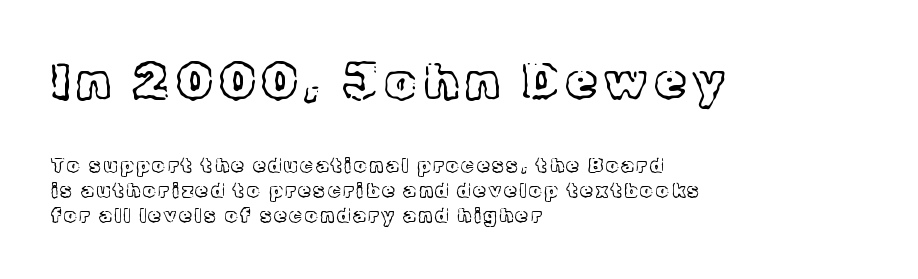
{"serif": "yes", "italic": "no", "bold": "no", "weight": "light", "width": "normal", "x_height": "medium", "monospaced": "no", "underline": "no", "align": "left", "line_spacing": "normal", "line_spacing_ratio": 1.25, "larger_block": "first", "size_ratio": 2.5, "glyph_px": 50}
